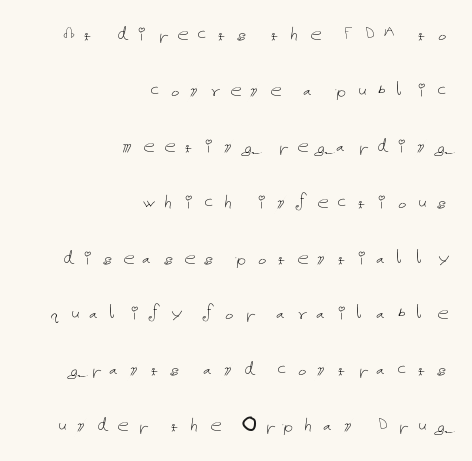
Q: Is the text bold? A: No.
Q: Is the text italic (slanted)? A: No, it is upright.
Q: Is the text underlined? A: No.
Q: How is the paragraph aligned? A: Right-aligned.
Q: Is the spacing between letters normal or unusually wide? A: Unusually wide.
Q: Is the spacing between lines tight, normal or loose? A: Loose.
